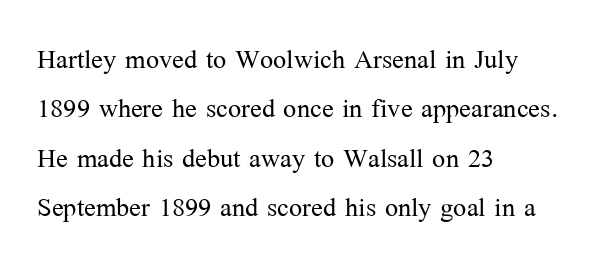
How would I describe the line gaps? Plain and ordinary. Posture: straight, roman, zero tilt. Layout note: lines flush left. A quiet, ordinary-to-light weight characterises the typeface.
